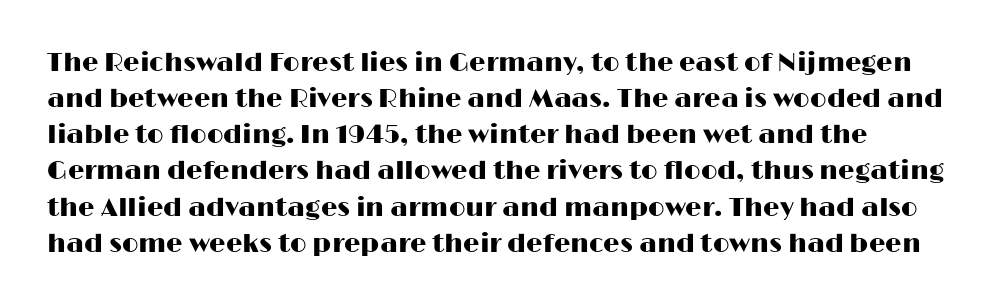
Descender tails drop into unmarked territory. This is the regular roman posture of the typeface. Nobody touched the tracking dial on this one. Regular leading.
